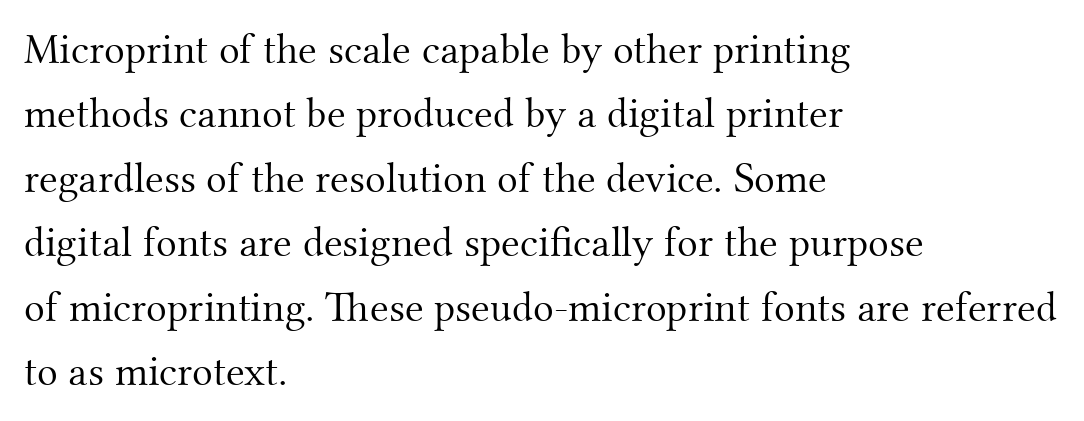
Honestly, the row spacing looks completely unremarkable. Casual observation: everything's shoved over to the left. In terms of letterform style, serifs are clearly present. Proportional: the letters do not fall into vertical columns.
